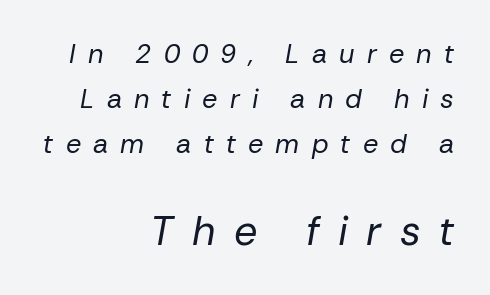
Do the characters align in a grid? No, the font is proportional. Does the leading feel generous? No, just average. Teacher's note: observe the even right margin — that is flush-right alignment. These lines were composed using italics. Type size steps up from the first block to the second. Between one letter and the next there's a generous, obvious gap.
